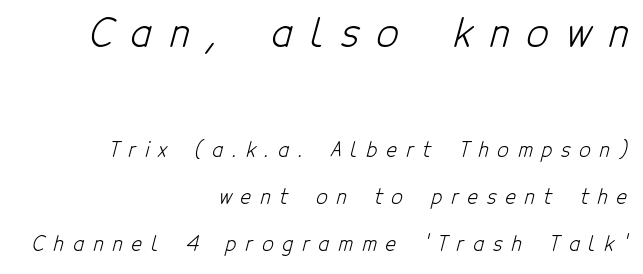
The image shows 39 px light, condensed sans-serif type; set right-aligned, loose line spacing (2.37x), unusually wide letter spacing (+0.45 em), not underlined; the first (top) block is 1.95x larger; low stroke contrast and a medium x-height.
